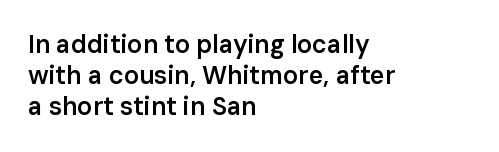
{"italic": "no", "bold": "semi", "underline": "no", "align": "left", "line_spacing": "normal", "line_spacing_ratio": 1.25, "letter_spacing": "normal", "letter_spacing_em": 0.0, "glyph_px": 25}
